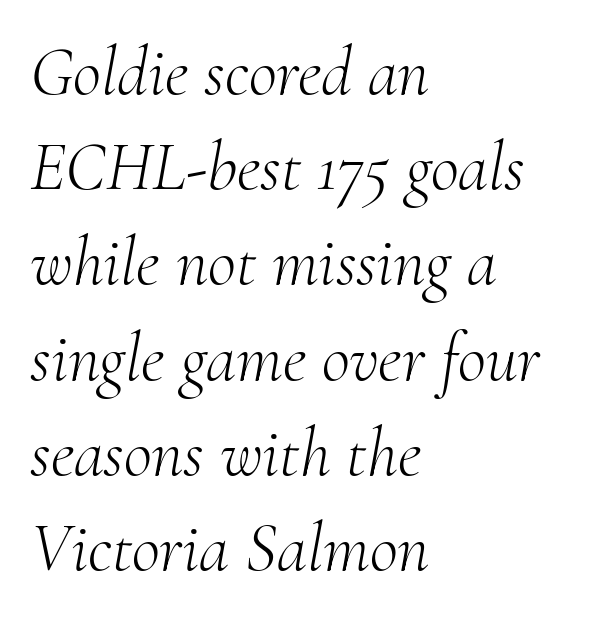
Q: Is the text bold? A: No.
Q: Is the text italic (slanted)? A: Yes, it leans right by about 10 degrees.
Q: Is the typeface a serif or a sans-serif typeface? A: Serif.
Q: Is the text underlined? A: No.
Q: How is the paragraph aligned? A: Left-aligned.
Q: Is the spacing between letters normal or unusually wide? A: Normal.
Q: Is the spacing between lines tight, normal or loose? A: Normal.
Q: Width (condensed, normal, or wide)? A: Normal.
Q: Stroke contrast? A: Medium.
Q: x-height? A: Small.
Q: Monospaced? A: No.
